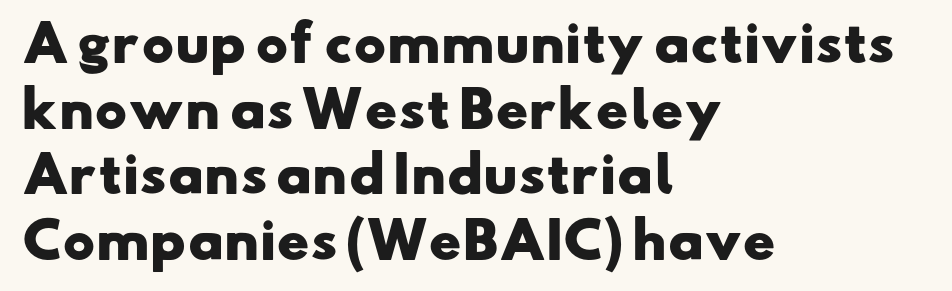
Q: Is the text bold? A: Yes.
Q: Is the typeface a serif or a sans-serif typeface? A: Sans-serif.
Q: Is the text underlined? A: No.
Q: How is the paragraph aligned? A: Left-aligned.
Q: Is the spacing between letters normal or unusually wide? A: Normal.
Q: Is the spacing between lines tight, normal or loose? A: Normal.
Q: Width (condensed, normal, or wide)? A: Wide.
Q: Stroke contrast? A: Low.
Q: x-height? A: Small.
Q: Monospaced? A: No.
